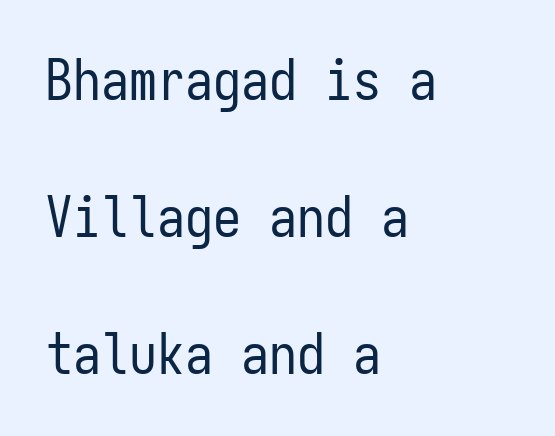
{"serif": "no", "italic": "no", "bold": "no", "weight": "regular", "width": "condensed", "stroke_contrast": "low", "x_height": "medium", "monospaced": "yes", "underline": "no", "align": "left", "line_spacing": "loose", "line_spacing_ratio": 2.45, "letter_spacing": "normal", "letter_spacing_em": 0.0, "glyph_px": 56}
